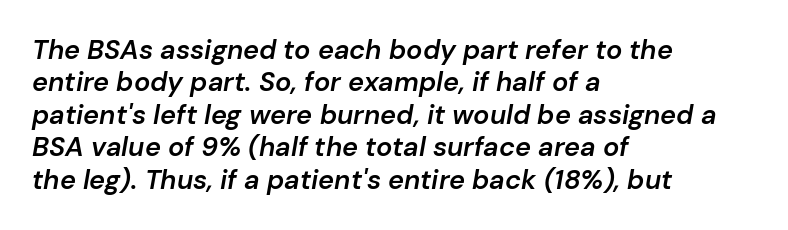
{"italic": "yes", "lean": "right", "slant_degrees": 10, "bold": "semi", "underline": "no", "align": "left", "line_spacing_ratio": 1.2, "letter_spacing": "normal", "letter_spacing_em": 0.0, "glyph_px": 27}
